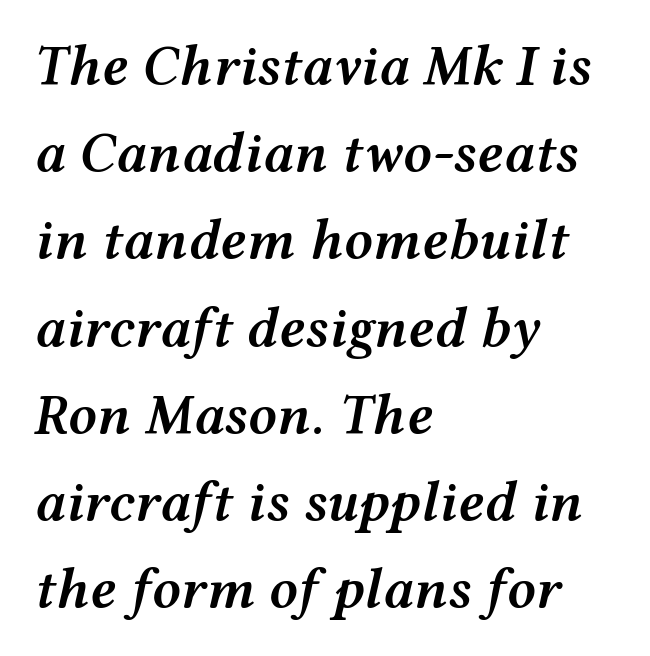
The lines in this sample share a left origin and differ only in where they stop. What weight is shown? A semibold, between regular and bold. In terms of leading, this rendering sits right in the middle. Nobody touched the tracking dial on this one. Descenders are the only things crossing below the line. Spacing verdict: proportional, widths tailored to each character.
